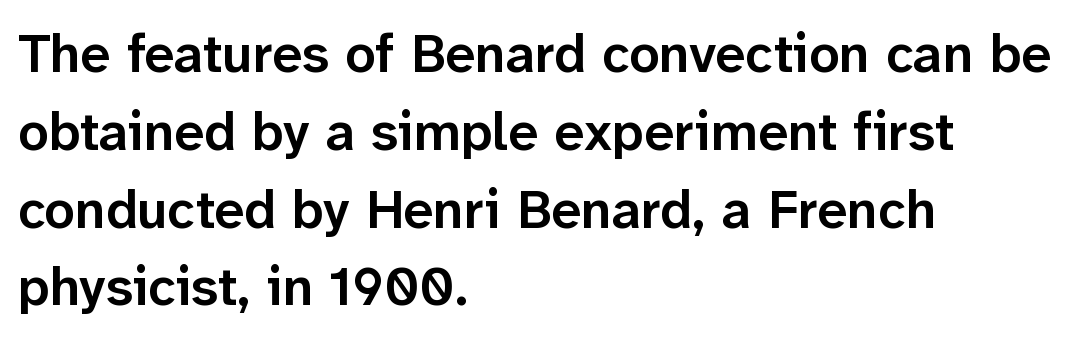
Q: Is the text bold? A: Semi-bold.
Q: Is the text italic (slanted)? A: No, it is upright.
Q: Is the typeface a serif or a sans-serif typeface? A: Sans-serif.
Q: Is the text underlined? A: No.
Q: How is the paragraph aligned? A: Left-aligned.
Q: Is the spacing between letters normal or unusually wide? A: Normal.
Q: Is the spacing between lines tight, normal or loose? A: Normal.
Q: Width (condensed, normal, or wide)? A: Normal.
Q: Stroke contrast? A: Low.
Q: x-height? A: Medium.
Q: Monospaced? A: No.
